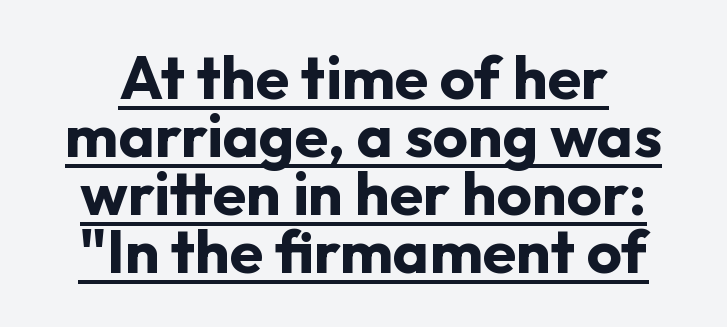
Think of a printed novel: that variable character pitch is what you see here. Students, note that the glyphs here touch the page at normal intervals. Posture: upright roman. The glyphs have the mass of a bold cut.
